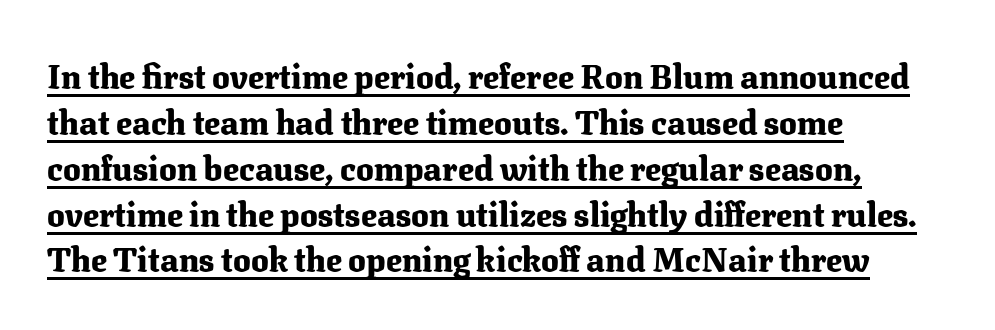
{"serif": "yes", "italic": "no", "bold": "yes", "weight": "heavy", "width": "normal", "stroke_contrast": "medium", "x_height": "medium", "monospaced": "no", "underline": "yes", "align": "left", "line_spacing": "normal", "line_spacing_ratio": 1.39, "letter_spacing": "normal", "letter_spacing_em": 0.0, "glyph_px": 33}
